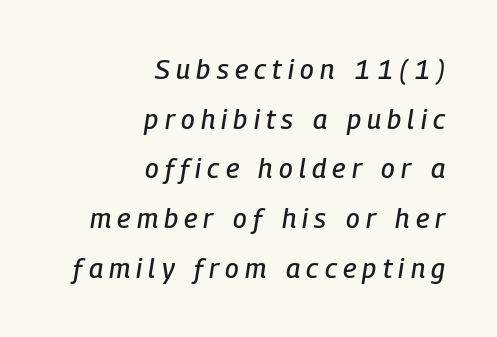
The image shows 27 px text type, italic (leaning right); set right-aligned, line spacing 1.84x, unusually wide letter spacing (+0.23 em), not underlined.
